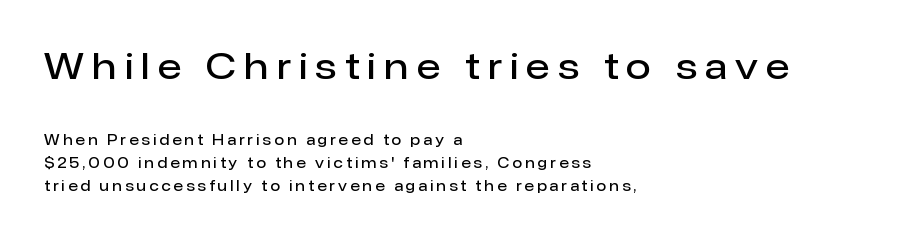
{"serif": "no", "italic": "no", "bold": "semi", "weight": "semibold", "width": "normal", "stroke_contrast": "low", "x_height": "medium", "monospaced": "no", "underline": "no", "align": "left", "line_spacing": "normal", "line_spacing_ratio": 1.63, "letter_spacing": "wide", "letter_spacing_em": 0.23, "larger_block": "first", "size_ratio": 2.57, "glyph_px": 36}
